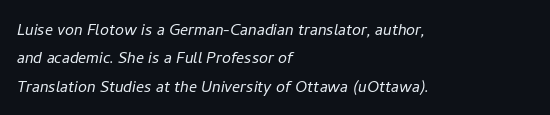
Q: Is the text bold? A: No.
Q: Is the text italic (slanted)? A: Yes, it leans right by about 11 degrees.
Q: Is the text underlined? A: No.
Q: How is the paragraph aligned? A: Left-aligned.
Q: Is the spacing between letters normal or unusually wide? A: Normal.
Q: Is the spacing between lines tight, normal or loose? A: Normal.
